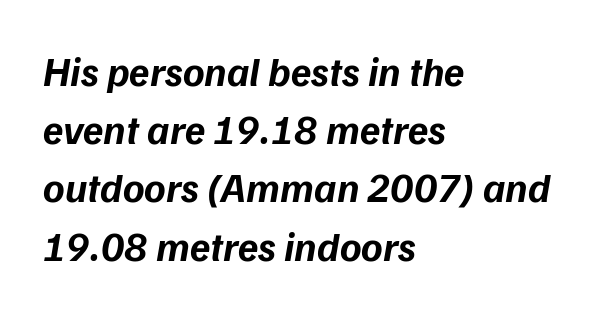
Interline gaps are of average width in this sample. Words appear dense and cohesive because spacing is normal. Think of a printed novel: that variable character pitch is what you see here. The setting favours the left margin, as ordinary paragraphs usually do. This sample uses a sans-serif face. Has an underline been added? It has not.
